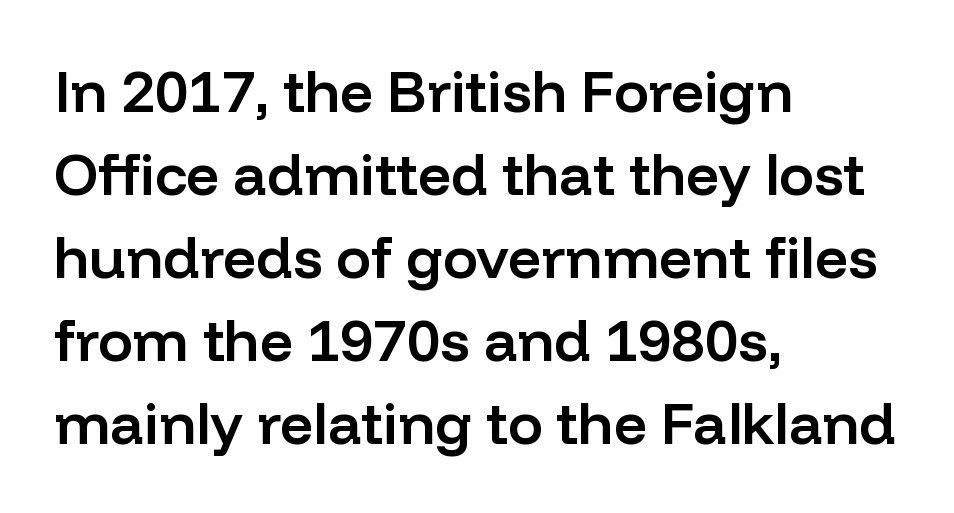
The image shows 58 px semibold sans-serif type, upright; set left-aligned, normal line spacing (1.43x), normal letter spacing, not underlined; low stroke contrast and a medium x-height.
